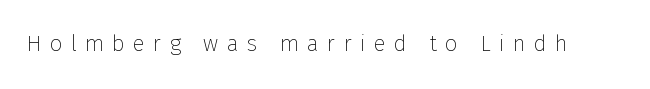
{"italic": "no", "bold": "no", "underline": "no", "letter_spacing": "wide", "letter_spacing_em": 0.38, "glyph_px": 22}
